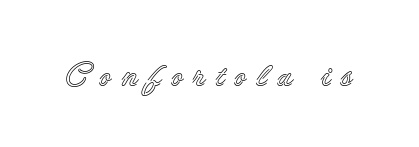
Spacing verdict: proportional, widths tailored to each character. There is plenty of visible air inserted between adjacent glyphs. Just letters on the line, the space beneath them empty.
